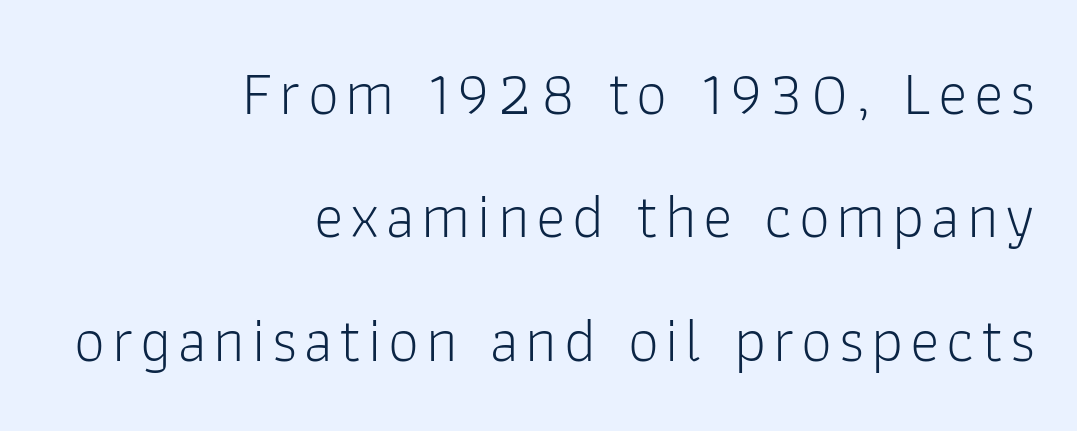
{"serif": "no", "italic": "no", "bold": "no", "weight": "light", "width": "normal", "stroke_contrast": "low", "x_height": "medium", "monospaced": "no", "underline": "no", "align": "right", "line_spacing": "loose", "line_spacing_ratio": 1.99, "glyph_px": 62}
